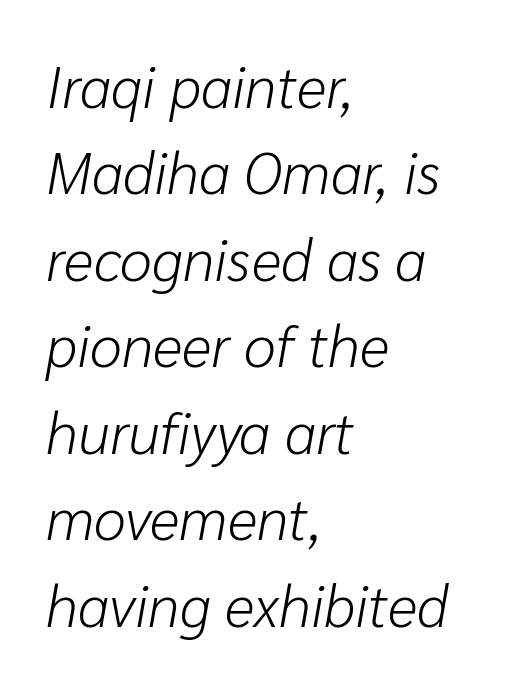
Slant detected: the letters are inclined. Descenders are the only things crossing below the line. The rows are spaced the way most documents space them. The typesetting does not lean heavy: it is not bold.
